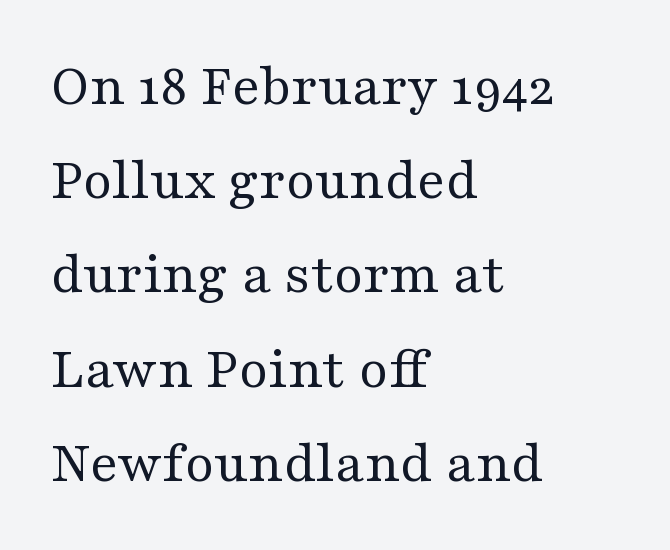
{"serif": "yes", "italic": "no", "bold": "no", "weight": "regular", "width": "wide", "stroke_contrast": "medium", "x_height": "medium", "monospaced": "no", "underline": "no", "align": "left", "line_spacing": "normal", "line_spacing_ratio": 1.57, "letter_spacing": "normal", "letter_spacing_em": 0.0, "glyph_px": 60}
